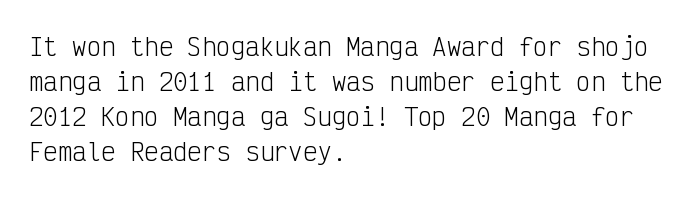
Q: Is the text bold? A: No.
Q: Is the text italic (slanted)? A: No, it is upright.
Q: Is the text underlined? A: No.
Q: How is the paragraph aligned? A: Left-aligned.
Q: Is the spacing between letters normal or unusually wide? A: Normal.
Q: Is the spacing between lines tight, normal or loose? A: Normal.
